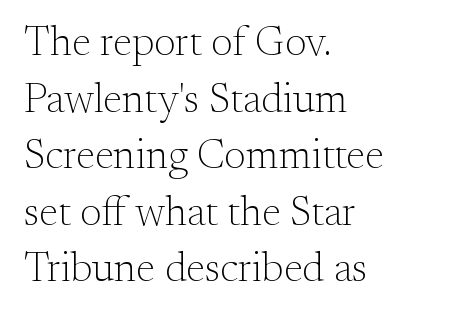
The image shows 41 px light serif type, upright; set left-aligned, normal line spacing (1.38x), normal letter spacing, not underlined; medium stroke contrast and a small x-height.
